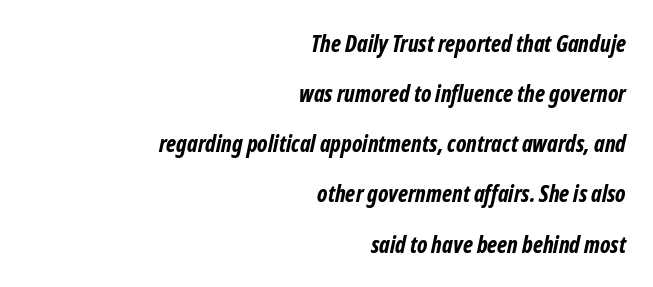
{"bold": "yes", "underline": "no", "align": "right", "line_spacing": "loose", "line_spacing_ratio": 2.18, "letter_spacing": "normal", "letter_spacing_em": 0.0, "glyph_px": 23}
